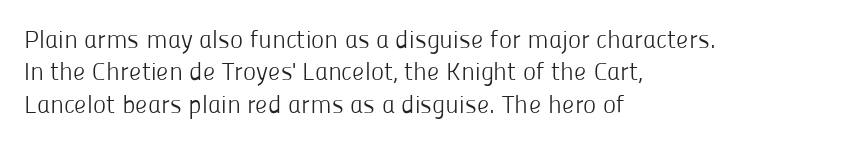
The image shows 25 px text type, upright; set left-aligned, normal line spacing (1.3x), normal letter spacing, not underlined.
